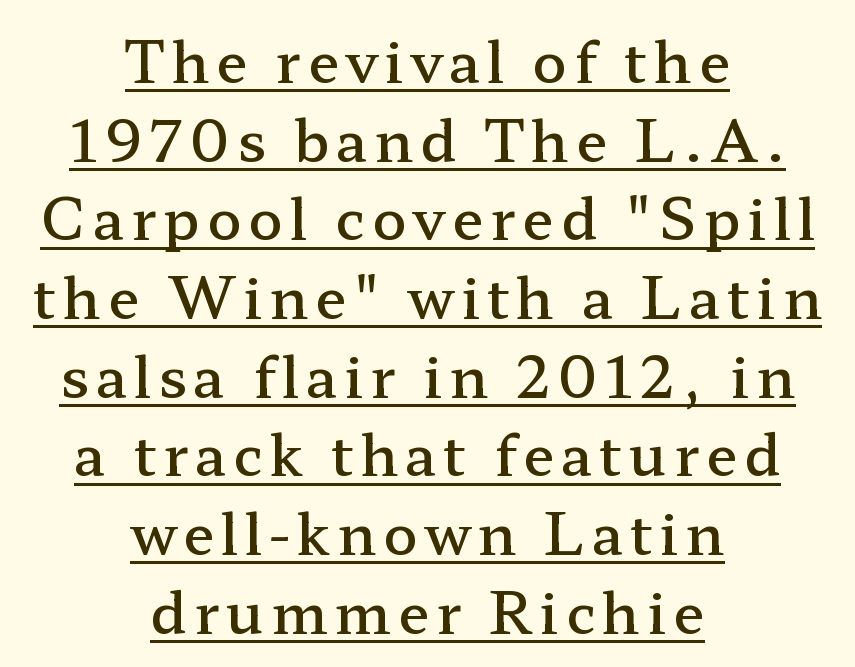
You could not count columns in this text — the font is proportionally spaced. Is there any slant? The stems are plumb. Each glyph is drawn with semibold strokes, heavier than normal yet not fully bold. Observe the serifs anchoring each vertical stroke in this sample. How would I describe the line gaps? Plain and ordinary.
